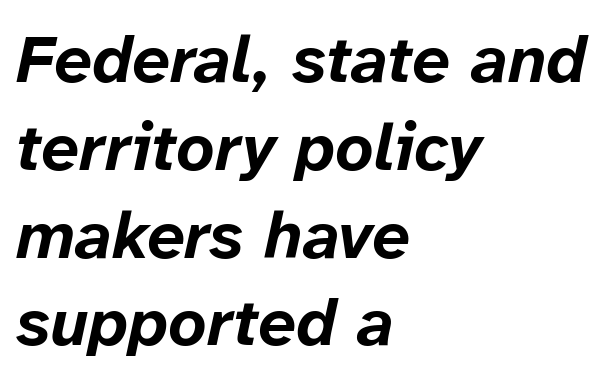
{"italic": "yes", "lean": "right", "slant_degrees": 12, "bold": "yes", "weight": "bold", "width": "normal", "stroke_contrast": "low", "x_height": "medium", "monospaced": "no", "underline": "no", "align": "left", "line_spacing": "normal", "line_spacing_ratio": 1.31, "letter_spacing": "normal", "letter_spacing_em": 0.0, "glyph_px": 67}
